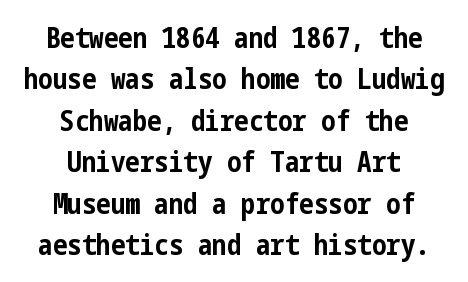
The letters stand straight up with perfectly vertical stems. Type style note: lacks serifs. This rendering leaves character spacing at its baseline value. In terms of weight, the rendering is a true, heavy bold.
